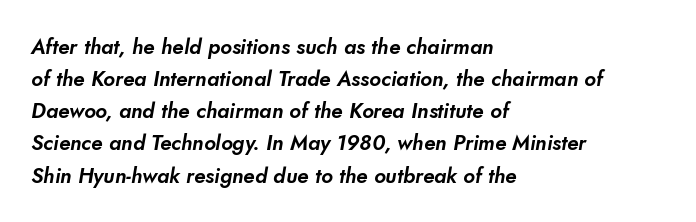
Q: Is the text underlined? A: No.
Q: How is the paragraph aligned? A: Left-aligned.
Q: Is the spacing between letters normal or unusually wide? A: Normal.
Q: Is the spacing between lines tight, normal or loose? A: Normal.
